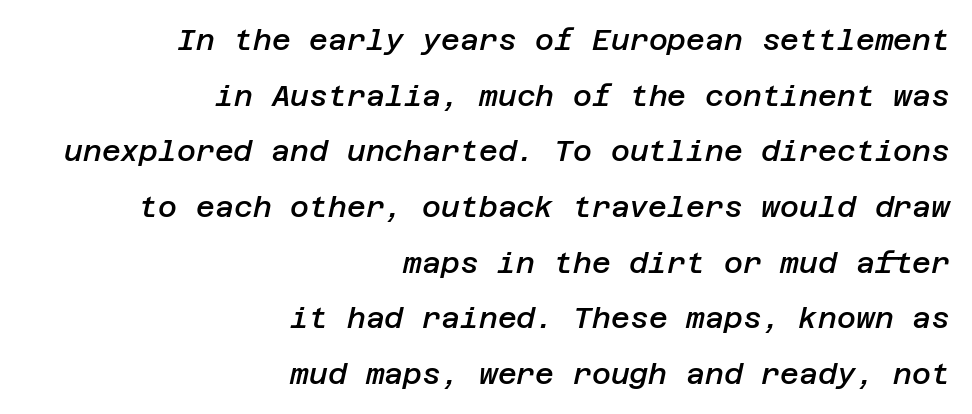
{"italic": "yes", "lean": "right", "slant_degrees": 12, "bold": "semi", "weight": "semibold", "width": "normal", "stroke_contrast": "low", "x_height": "large", "underline": "no", "align": "right", "line_spacing": "loose", "line_spacing_ratio": 1.92, "letter_spacing": "normal", "letter_spacing_em": 0.0, "glyph_px": 29}
